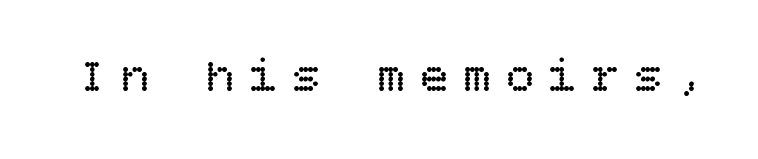
Designer's note — italics off, roman on. This rendering widens character spacing well past its baseline value. Nothing heavy about these letters — not bold at all. No word sits above an underline.
